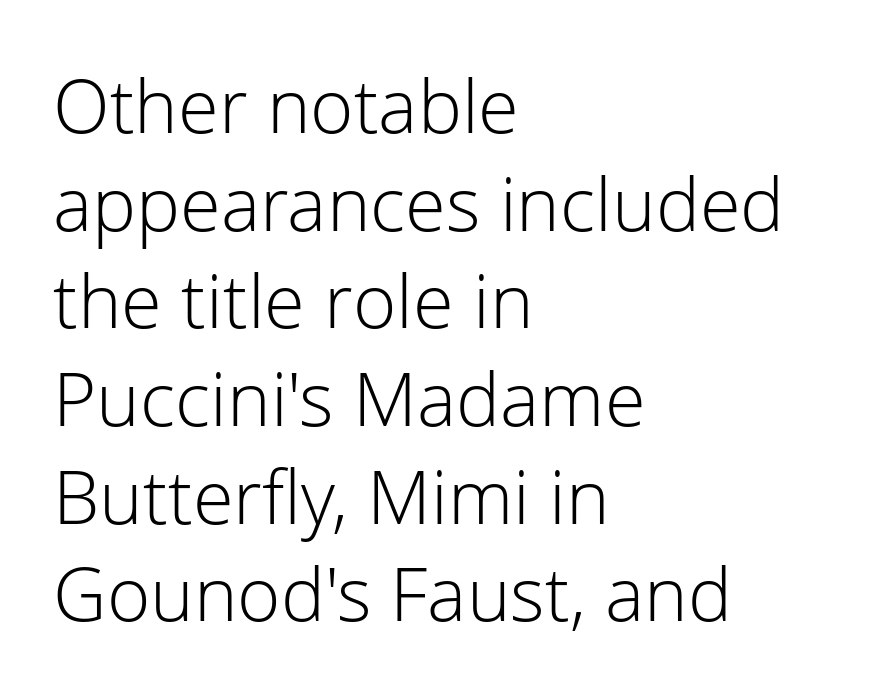
{"serif": "no", "italic": "no", "bold": "no", "weight": "light", "width": "normal", "stroke_contrast": "low", "x_height": "medium", "monospaced": "no", "underline": "no", "align": "left", "line_spacing": "normal", "line_spacing_ratio": 1.32, "letter_spacing": "normal", "letter_spacing_em": 0.0, "glyph_px": 74}
